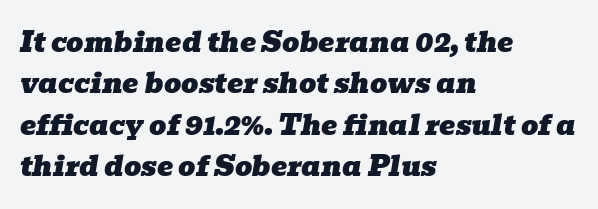
The image shows 27 px text type, italic (leaning right); set left-aligned, normal line spacing (1.53x), normal letter spacing, not underlined.
